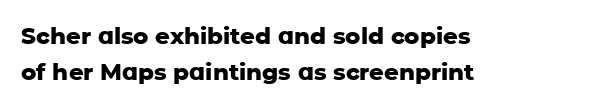
The image shows 23 px bold type, upright; set left-aligned, normal line spacing (1.57x), normal letter spacing, not underlined.
